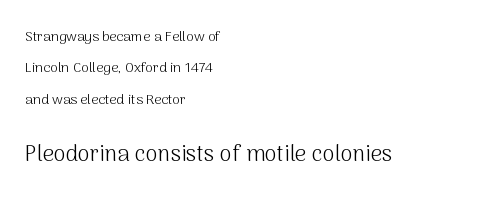
Weight: regular or lighter. Tracking here is standard; glyphs follow each other at the usual distance. The passage shown begins with its smaller block and ends with its larger one. Posture: vertical. Line beginnings align vertically; line endings do not. A clean baseline with only descenders dipping below it.
